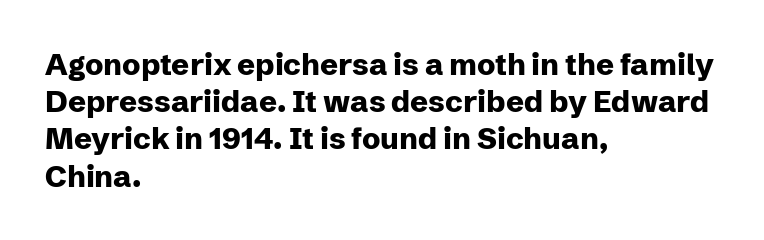
Q: Is the text bold? A: Yes.
Q: Is the text italic (slanted)? A: No, it is upright.
Q: Is the typeface a serif or a sans-serif typeface? A: Sans-serif.
Q: Is the text underlined? A: No.
Q: How is the paragraph aligned? A: Left-aligned.
Q: Is the spacing between letters normal or unusually wide? A: Normal.
Q: Width (condensed, normal, or wide)? A: Normal.
Q: Stroke contrast? A: Low.
Q: x-height? A: Medium.
Q: Monospaced? A: No.
